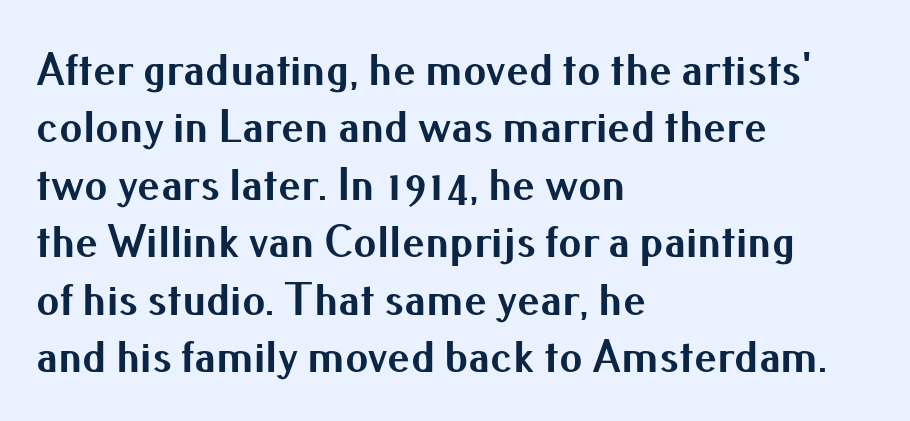
{"serif": "no", "italic": "no", "bold": "yes", "weight": "bold", "width": "normal", "stroke_contrast": "medium", "x_height": "small", "monospaced": "no", "underline": "no", "align": "left", "line_spacing": "normal", "line_spacing_ratio": 1.25, "letter_spacing": "normal", "letter_spacing_em": 0.0, "glyph_px": 46}
